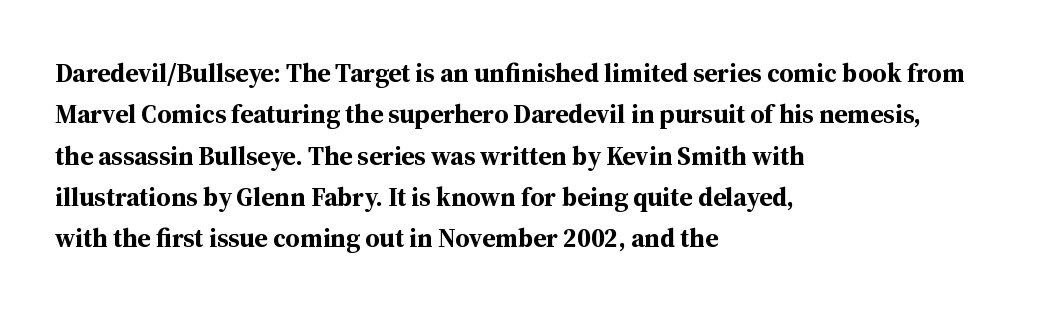
The image shows 26 px bold type, upright; set left-aligned, normal line spacing (1.59x), normal letter spacing, not underlined.
